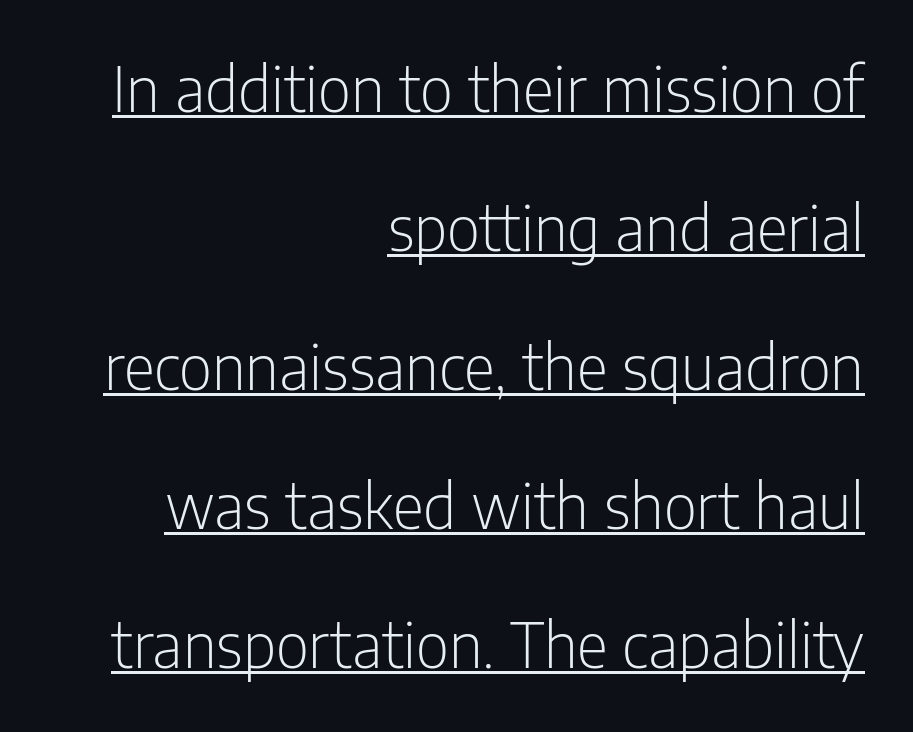
The rendering uses natural spacing where letterforms have individual widths. The lettering is marked with a stroke running underneath it. Vertically, the passage feels expansive, rows floating well apart. There is no visible air inserted between adjacent glyphs.
